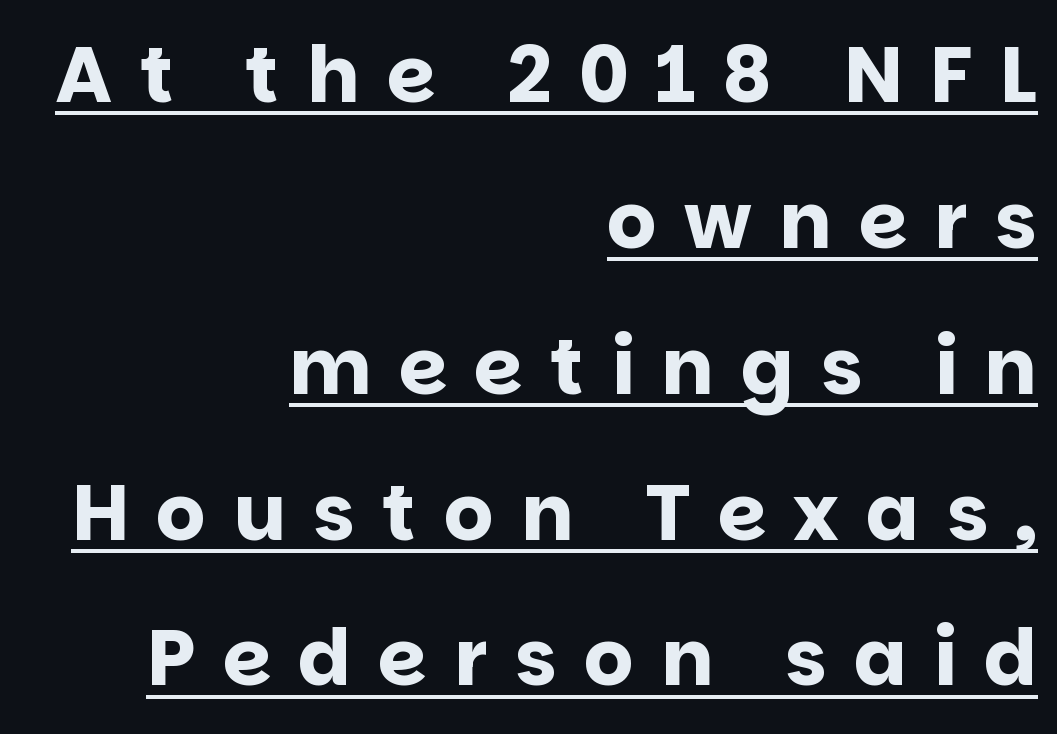
The image shows 78 px bold sans-serif type, upright; set right-aligned, line spacing 1.87x, unusually wide letter spacing (+0.35 em), underlined; low stroke contrast and a large x-height.
